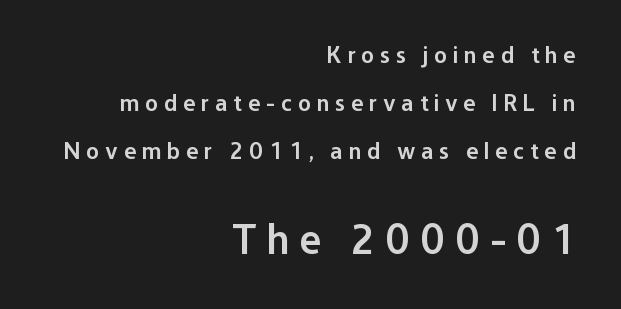
Q: Is the text bold? A: Semi-bold.
Q: Is the text italic (slanted)? A: No, it is upright.
Q: Is the typeface a serif or a sans-serif typeface? A: Sans-serif.
Q: Is the text underlined? A: No.
Q: How is the paragraph aligned? A: Right-aligned.
Q: Is the spacing between letters normal or unusually wide? A: Unusually wide.
Q: Is the spacing between lines tight, normal or loose? A: Loose.
Q: Which block of text is set in a larger size, the first (top) or the second (bottom)? A: The second (bottom) one.
Q: Width (condensed, normal, or wide)? A: Normal.
Q: Stroke contrast? A: Low.
Q: x-height? A: Medium.
Q: Monospaced? A: No.
